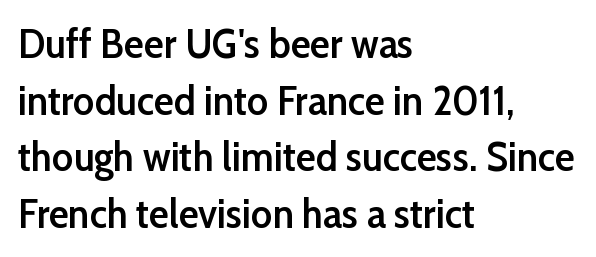
The passage shown is typeset with a sans-serif family. Italic? Not at all — the glyphs are vertical. The font is running at a semibold setting, under full bold. This sample uses plain, unmodified letter spacing. The designer left line spacing at the default. The space directly below the letters is spotless.
